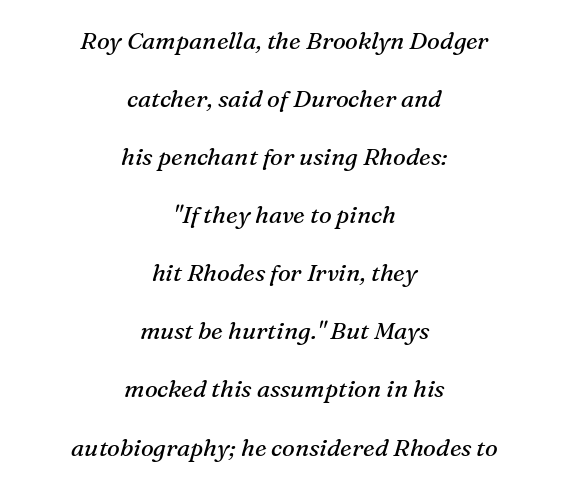
Q: Is the text bold? A: No.
Q: Is the text italic (slanted)? A: Yes, it leans right by about 16 degrees.
Q: Is the text underlined? A: No.
Q: How is the paragraph aligned? A: Centered.
Q: Is the spacing between letters normal or unusually wide? A: Normal.
Q: Is the spacing between lines tight, normal or loose? A: Loose.
